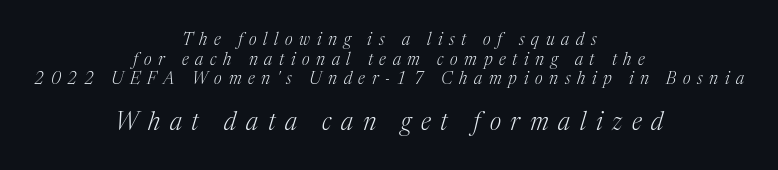
Q: Is the text bold? A: No.
Q: Is the text italic (slanted)? A: Yes, it leans right by about 17 degrees.
Q: Is the text underlined? A: No.
Q: How is the paragraph aligned? A: Centered.
Q: Is the spacing between letters normal or unusually wide? A: Unusually wide.
Q: Which block of text is set in a larger size, the first (top) or the second (bottom)? A: The second (bottom) one.
